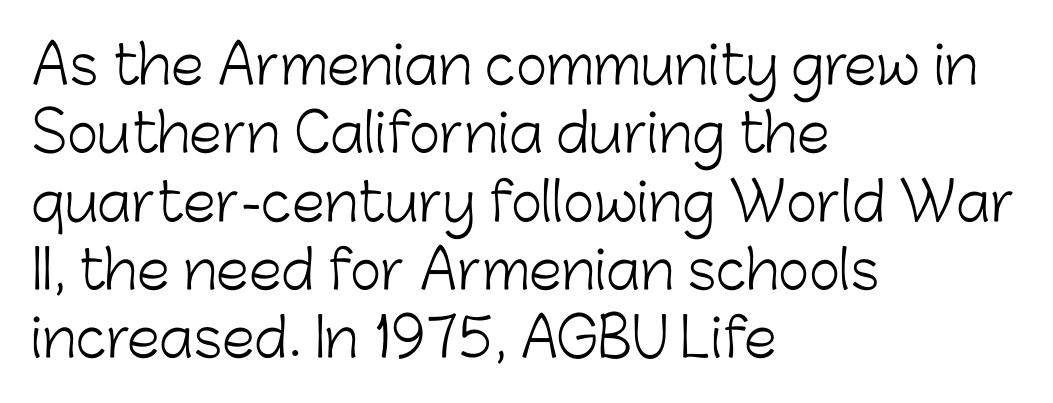
Q: Is the text bold? A: No.
Q: Is the text italic (slanted)? A: No, it is upright.
Q: Is the typeface a serif or a sans-serif typeface? A: Sans-serif.
Q: Is the text underlined? A: No.
Q: How is the paragraph aligned? A: Left-aligned.
Q: Is the spacing between letters normal or unusually wide? A: Normal.
Q: Is the spacing between lines tight, normal or loose? A: Normal.
Q: Width (condensed, normal, or wide)? A: Normal.
Q: Stroke contrast? A: Low.
Q: x-height? A: Medium.
Q: Monospaced? A: No.
